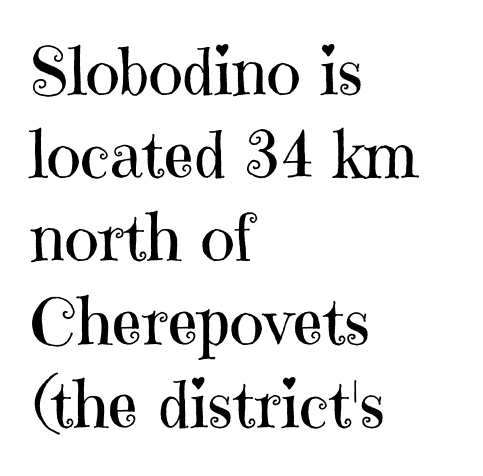
The image shows 65 px regular-weight serif type, upright; set left-aligned, normal line spacing (1.28x), normal letter spacing, not underlined; high stroke contrast and a medium x-height.
